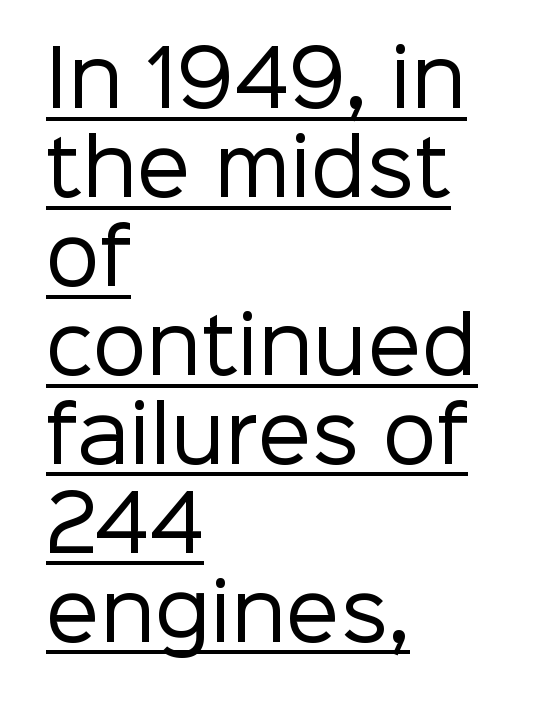
{"serif": "no", "italic": "no", "bold": "no", "weight": "regular", "width": "normal", "stroke_contrast": "low", "x_height": "medium", "monospaced": "no", "underline": "yes", "align": "left", "line_spacing_ratio": 1.17, "letter_spacing": "normal", "letter_spacing_em": 0.0, "glyph_px": 76}
